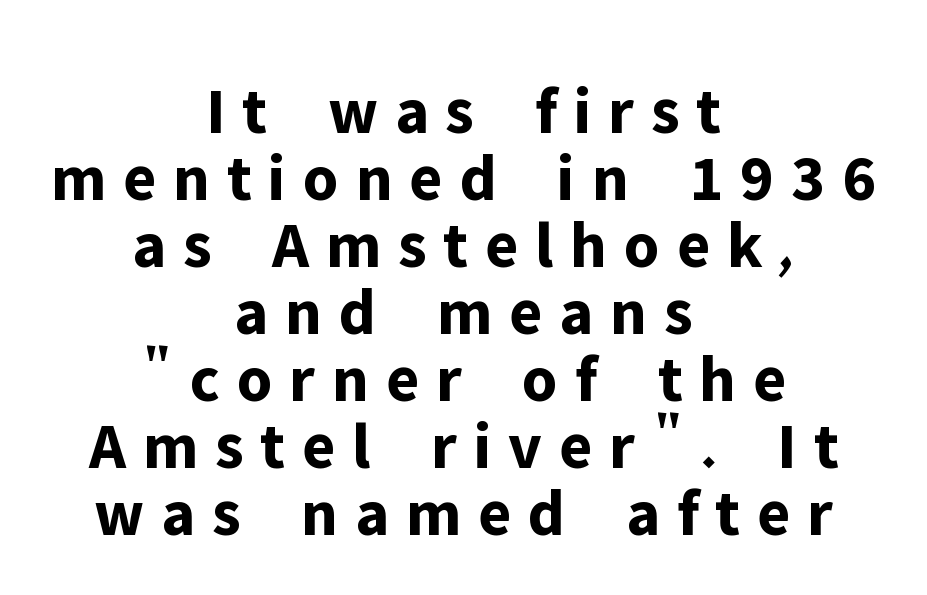
The gaps between neighbouring characters are conspicuously large. Designer's note — italics off, roman on. Note the varied advance widths — an 'i' is clearly narrower than an 'm'. The rag falls on both sides of this text block equally. This sample uses a sans-serif face.
